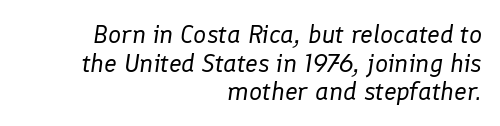
The image shows 26 px text type, italic (leaning right); set right-aligned, tight line spacing (1.1x), normal letter spacing, not underlined.
